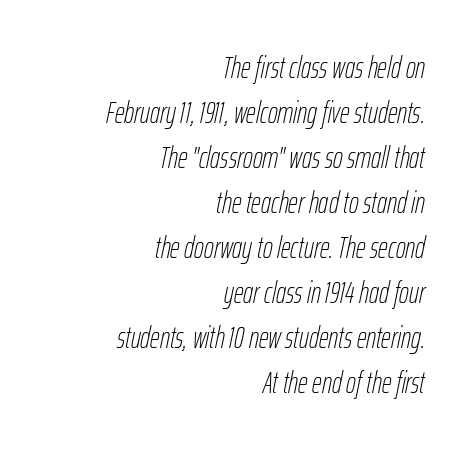
Q: Is the text bold? A: No.
Q: Is the text italic (slanted)? A: Yes, it leans right by about 12 degrees.
Q: Is the text underlined? A: No.
Q: How is the paragraph aligned? A: Right-aligned.
Q: Is the spacing between letters normal or unusually wide? A: Normal.
Q: Is the spacing between lines tight, normal or loose? A: Normal.
Q: Width (condensed, normal, or wide)? A: Condensed.
Q: Stroke contrast? A: Low.
Q: x-height? A: Medium.
Q: Monospaced? A: No.
